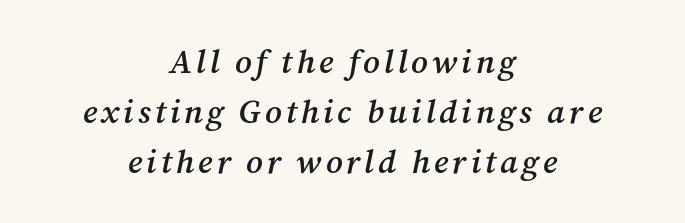
{"serif": "yes", "italic": "yes", "lean": "right", "slant_degrees": 12, "bold": "semi", "weight": "semibold", "width": "normal", "stroke_contrast": "medium", "x_height": "medium", "monospaced": "no", "underline": "no", "align": "center", "line_spacing": "normal", "line_spacing_ratio": 1.51, "glyph_px": 33}
